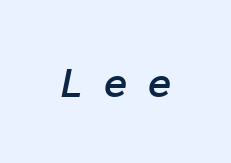
{"italic": "yes", "lean": "right", "slant_degrees": 11, "bold": "semi", "weight": "semibold", "width": "normal", "stroke_contrast": "low", "x_height": "medium", "monospaced": "yes", "underline": "no", "letter_spacing": "wide", "letter_spacing_em": 0.43, "glyph_px": 43}
